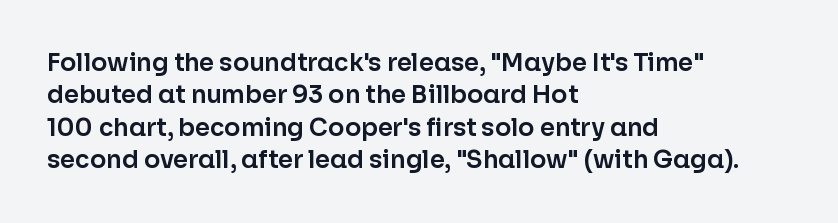
The image shows 24 px text type, upright; set left-aligned, normal line spacing (1.35x), normal letter spacing, not underlined.
